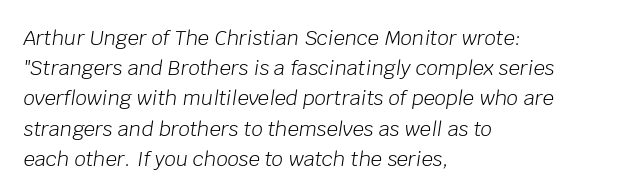
{"italic": "yes", "lean": "right", "slant_degrees": 8, "bold": "no", "underline": "no", "align": "left", "line_spacing": "normal", "line_spacing_ratio": 1.51, "letter_spacing": "normal", "letter_spacing_em": 0.0, "glyph_px": 20}
